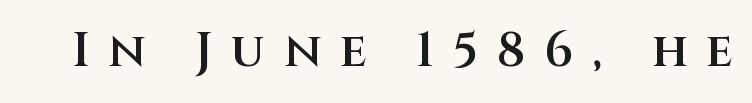
The axis of the letterforms is exactly vertical. Underlining? Definitely not there. Do the characters align in a grid? No, the font is proportional. These lines carry some extra weight — a demibold, not a full bold. The characters display no serif detailing; their extremities are plain. The letterforms stand isolated, each surrounded by extra space.
